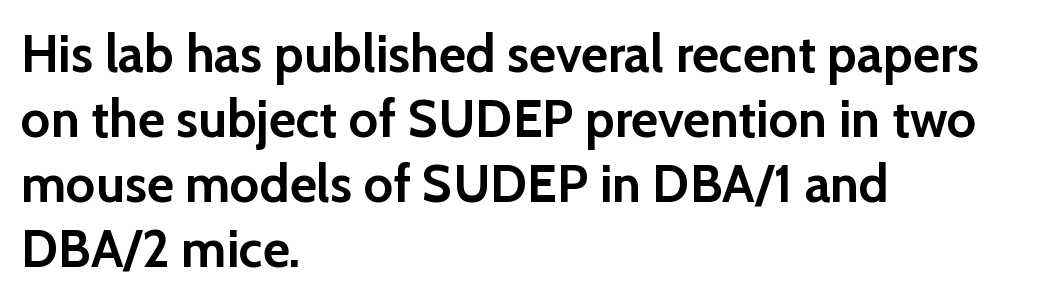
{"serif": "no", "italic": "no", "bold": "yes", "weight": "semibold", "width": "normal", "stroke_contrast": "low", "x_height": "medium", "monospaced": "no", "underline": "no", "align": "left", "line_spacing": "normal", "line_spacing_ratio": 1.25, "letter_spacing": "normal", "letter_spacing_em": 0.0, "glyph_px": 52}
